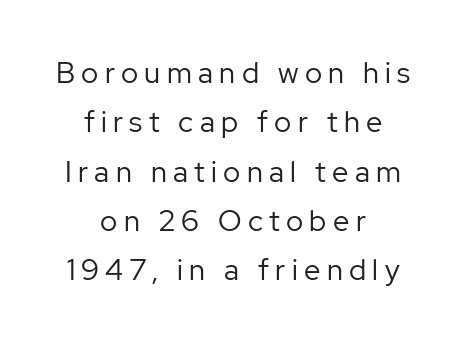
The image shows 29 px regular-weight sans-serif type, upright; set centered, normal line spacing (1.7x), unusually wide letter spacing (+0.22 em), not underlined; low stroke contrast and a medium x-height.
